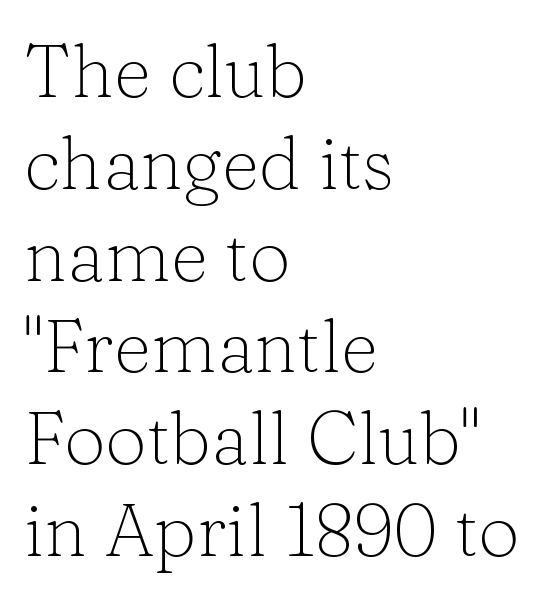
Q: Is the text bold? A: No.
Q: Is the text italic (slanted)? A: No, it is upright.
Q: Is the typeface a serif or a sans-serif typeface? A: Serif.
Q: Is the text underlined? A: No.
Q: How is the paragraph aligned? A: Left-aligned.
Q: Is the spacing between letters normal or unusually wide? A: Normal.
Q: Width (condensed, normal, or wide)? A: Normal.
Q: Stroke contrast? A: Low.
Q: x-height? A: Medium.
Q: Monospaced? A: No.
